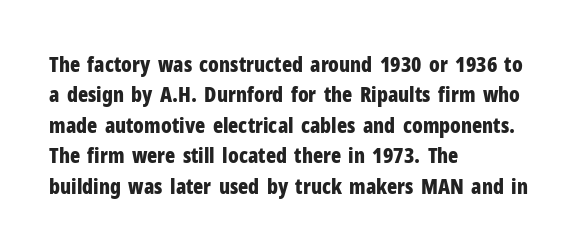
The image shows 21 px bold type, upright; set left-aligned, normal line spacing (1.45x), normal letter spacing, not underlined.
